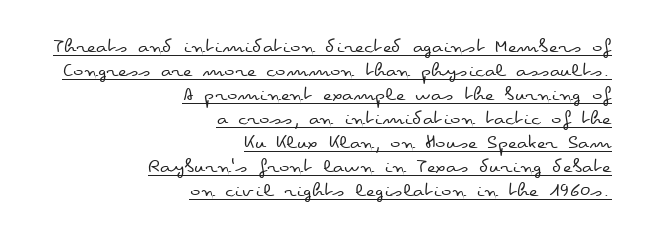
In CSS terms this would be text-align: right. Do the letters lean? They stand straight. Stroke thickness stays within the range of a standard reading face or lighter. Underline: present. What stands out about the letter spacing? Nothing — it is the standard amount.
